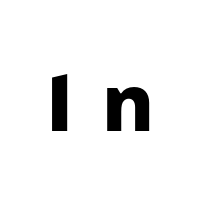
{"serif": "no", "italic": "no", "bold": "yes", "weight": "heavy", "width": "normal", "stroke_contrast": "low", "x_height": "medium", "monospaced": "no", "underline": "no", "letter_spacing": "wide", "letter_spacing_em": 0.39, "glyph_px": 78}
